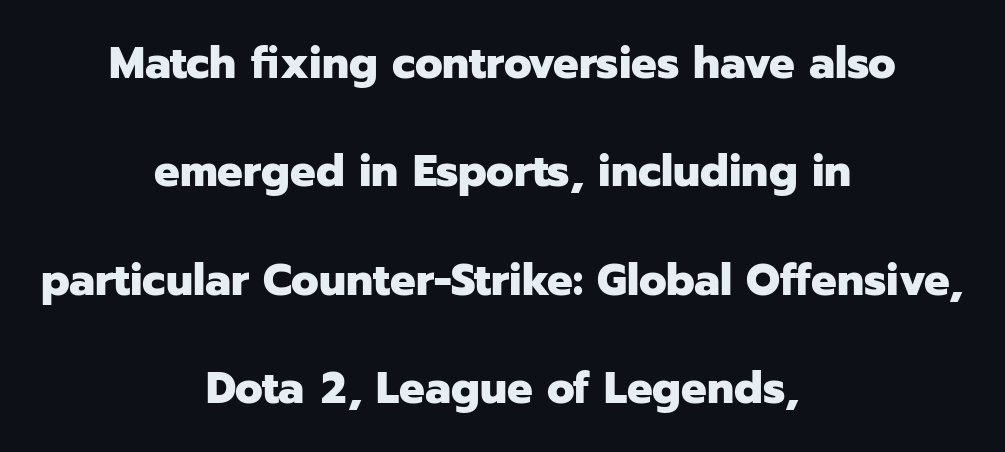
Notice how the stems are strictly vertical — no italics here. The letters are bold, with thick, heavy strokes. Horizontal alignment here is central, giving a formal, balanced look. Stroke terminals: plain, sans-serif.
